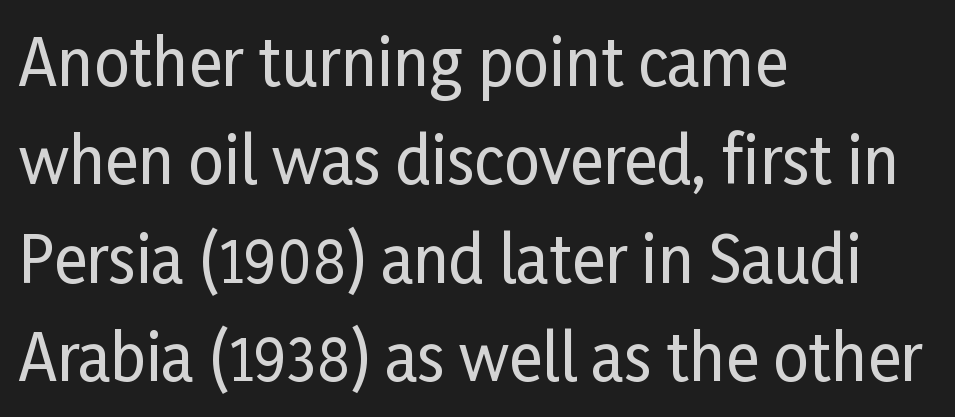
Q: Is the text italic (slanted)? A: No, it is upright.
Q: Is the typeface a serif or a sans-serif typeface? A: Sans-serif.
Q: Is the text underlined? A: No.
Q: How is the paragraph aligned? A: Left-aligned.
Q: Is the spacing between letters normal or unusually wide? A: Normal.
Q: Is the spacing between lines tight, normal or loose? A: Normal.
Q: Width (condensed, normal, or wide)? A: Condensed.
Q: Stroke contrast? A: Low.
Q: x-height? A: Medium.
Q: Monospaced? A: No.
